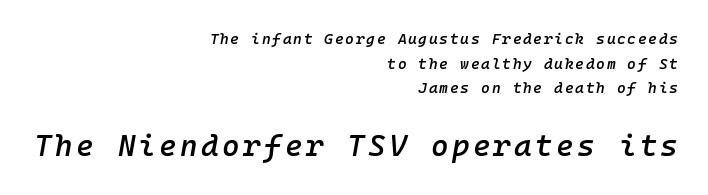
{"italic": "yes", "lean": "right", "slant_degrees": 10, "bold": "semi", "weight": "semibold", "width": "normal", "stroke_contrast": "low", "x_height": "medium", "monospaced": "yes", "underline": "no", "align": "right", "line_spacing": "normal", "line_spacing_ratio": 1.65, "larger_block": "second", "size_ratio": 2.0, "glyph_px": 30}
